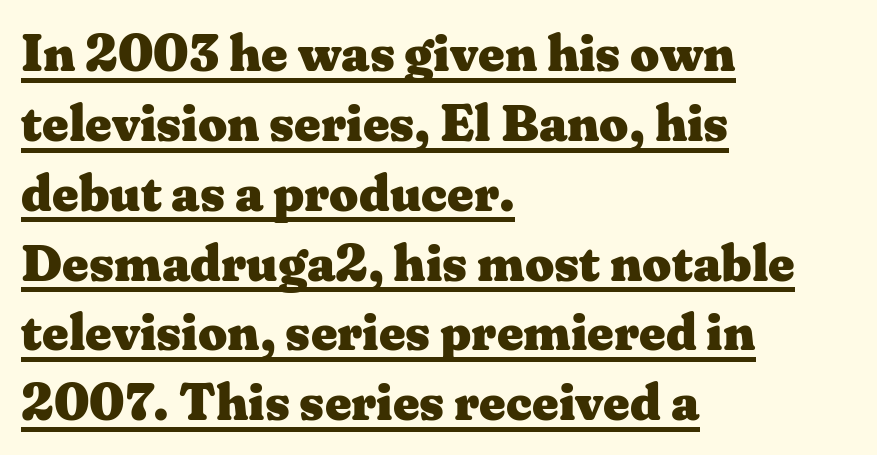
You could not count columns in this text — the font is proportionally spaced. The paragraph shown leans on its left margin. To sum up the face: it has serifs. How are the letters spaced? Ordinarily, with no added tracking.
